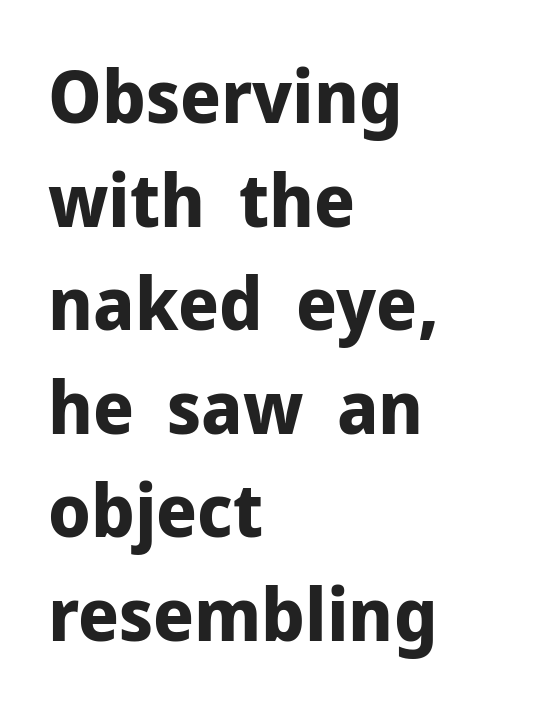
Inter-character spacing is left at the font's built-in metrics. The glyphs have the mass of a bold cut. The glyphs are unaccompanied by any horizontal stroke below them. Style check: upright. Classification — sans serif. Horizontally, the lines are justified to the leading edge only.
